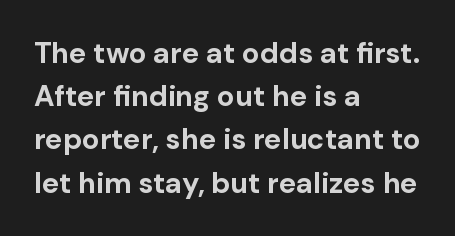
The image shows 29 px bold sans-serif type, upright; set left-aligned, normal line spacing (1.49x), normal letter spacing, not underlined; low stroke contrast and a medium x-height.
